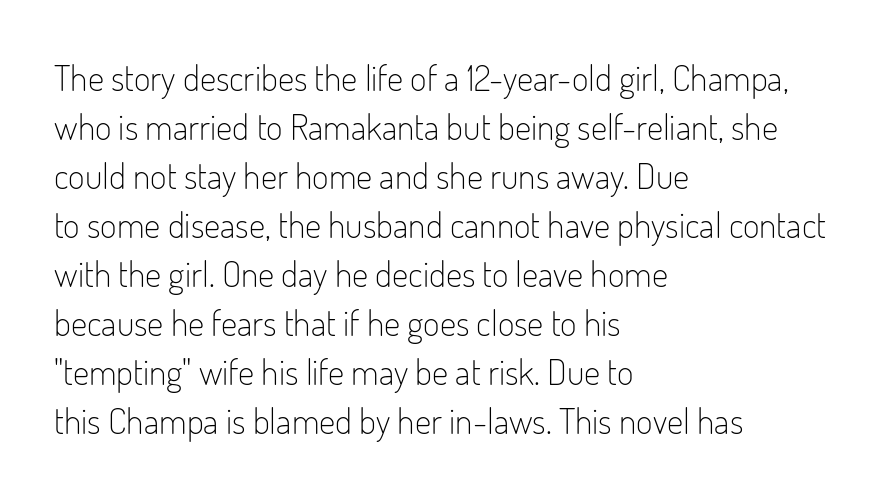
The image shows 36 px light, condensed sans-serif type, upright; set left-aligned, normal line spacing (1.36x), normal letter spacing, not underlined; low stroke contrast and a small x-height.
